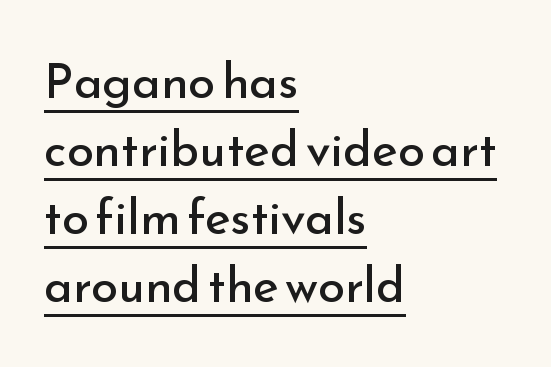
Q: Is the text bold? A: No.
Q: Is the text italic (slanted)? A: No, it is upright.
Q: Is the typeface a serif or a sans-serif typeface? A: Sans-serif.
Q: Is the text underlined? A: Yes.
Q: How is the paragraph aligned? A: Left-aligned.
Q: Is the spacing between letters normal or unusually wide? A: Normal.
Q: Is the spacing between lines tight, normal or loose? A: Normal.
Q: Width (condensed, normal, or wide)? A: Normal.
Q: Stroke contrast? A: Low.
Q: x-height? A: Small.
Q: Monospaced? A: No.
